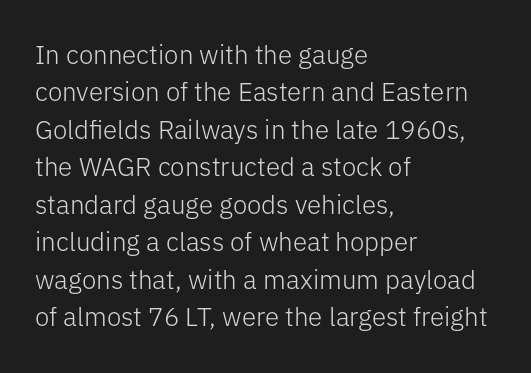
Q: Is the text bold? A: No.
Q: Is the text italic (slanted)? A: No, it is upright.
Q: Is the text underlined? A: No.
Q: How is the paragraph aligned? A: Left-aligned.
Q: Is the spacing between letters normal or unusually wide? A: Normal.
Q: Is the spacing between lines tight, normal or loose? A: Normal.
